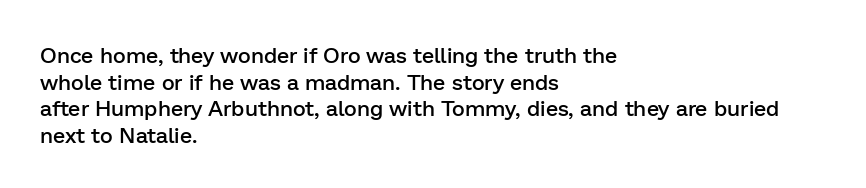
Q: Is the text bold? A: Semi-bold.
Q: Is the text italic (slanted)? A: No, it is upright.
Q: Is the text underlined? A: No.
Q: How is the paragraph aligned? A: Left-aligned.
Q: Is the spacing between letters normal or unusually wide? A: Normal.
